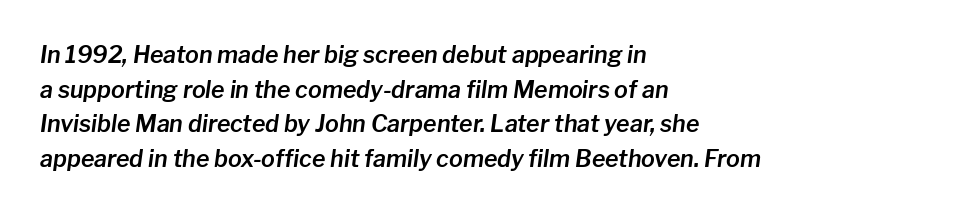
The image shows 23 px text type, italic (leaning right); set left-aligned, normal line spacing (1.51x), normal letter spacing, not underlined.
